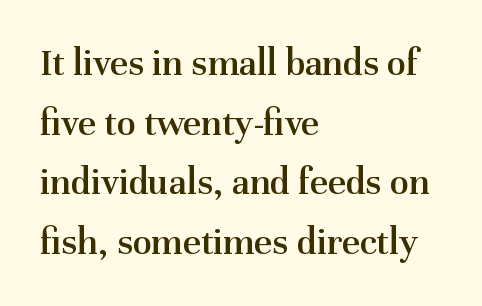
The image shows 39 px semibold serif type, upright; set left-aligned, normal line spacing (1.53x), normal letter spacing, not underlined; medium stroke contrast and a medium x-height.
